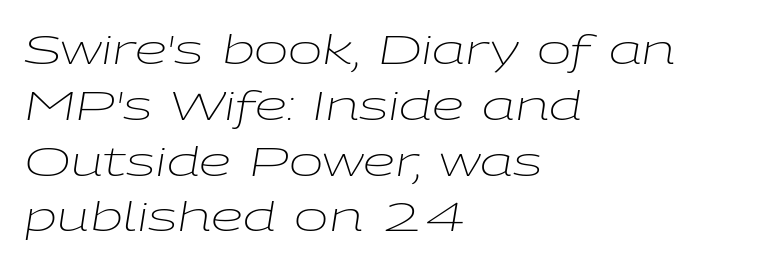
Slant detected: the letters are inclined. These glyphs show unthickened strokes, regular width or finer. Check under the words: just untouched page. Layout note: lines flush left. Look at the tracking — it's just the regular setting, nothing added. Think of a printed novel: that variable character pitch is what you see here.
